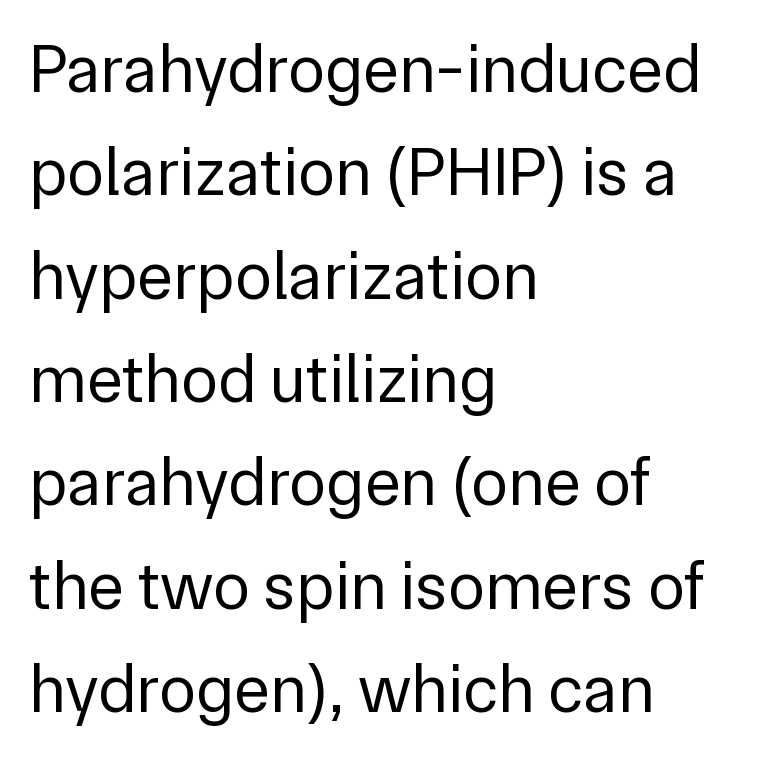
Q: Is the text bold? A: No.
Q: Is the text italic (slanted)? A: No, it is upright.
Q: Is the typeface a serif or a sans-serif typeface? A: Sans-serif.
Q: Is the text underlined? A: No.
Q: How is the paragraph aligned? A: Left-aligned.
Q: Is the spacing between letters normal or unusually wide? A: Normal.
Q: Is the spacing between lines tight, normal or loose? A: Normal.
Q: Width (condensed, normal, or wide)? A: Normal.
Q: Stroke contrast? A: Low.
Q: x-height? A: Medium.
Q: Monospaced? A: No.
